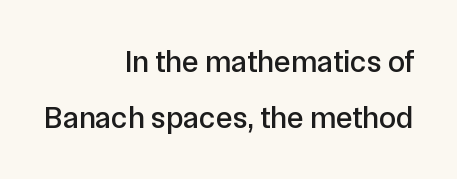
No extra tracking has been applied to these lines. Each line ends at the same right margin while the left side varies. Are there feet on the stems? There aren't — it's a sans. The foot of each line stays bare and open. Characters remain perfectly vertical along every line. Do the characters align in a grid? No, the font is proportional.
